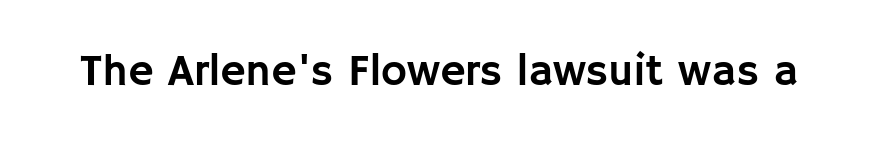
Q: Is the text italic (slanted)? A: No, it is upright.
Q: Is the typeface a serif or a sans-serif typeface? A: Sans-serif.
Q: Is the text underlined? A: No.
Q: Is the spacing between letters normal or unusually wide? A: Normal.
Q: Width (condensed, normal, or wide)? A: Normal.
Q: Stroke contrast? A: Low.
Q: x-height? A: Large.
Q: Monospaced? A: No.
